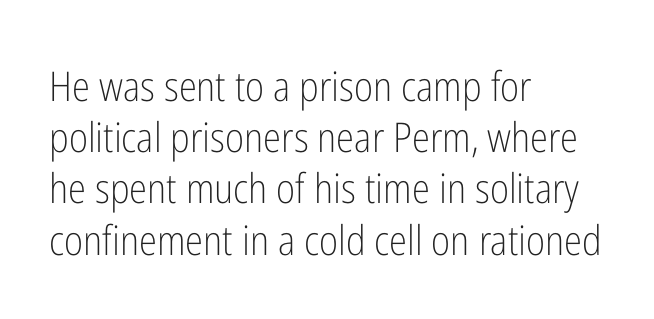
{"serif": "no", "italic": "no", "bold": "no", "weight": "light", "width": "condensed", "stroke_contrast": "low", "x_height": "medium", "monospaced": "no", "underline": "no", "align": "left", "line_spacing": "normal", "line_spacing_ratio": 1.25, "letter_spacing": "normal", "letter_spacing_em": 0.0, "glyph_px": 41}
